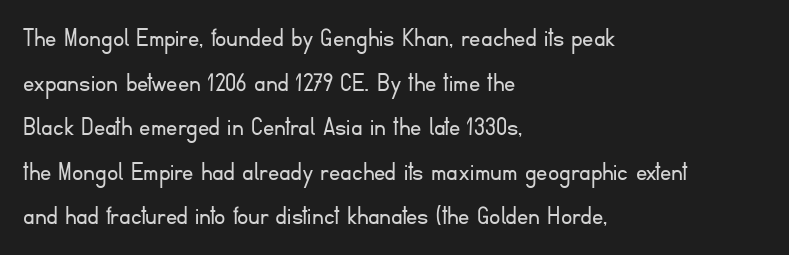
{"serif": "no", "italic": "no", "bold": "no", "weight": "light", "width": "normal", "stroke_contrast": "low", "x_height": "small", "monospaced": "no", "underline": "no", "align": "left", "line_spacing": "normal", "line_spacing_ratio": 1.59, "letter_spacing": "normal", "letter_spacing_em": 0.0, "glyph_px": 28}
